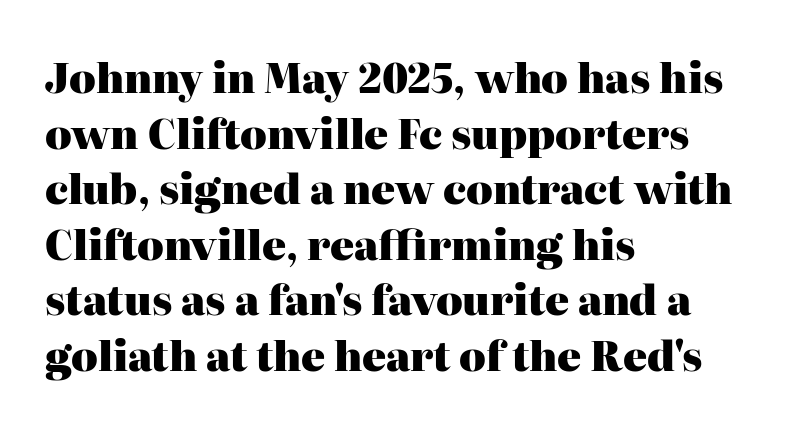
Check where the strokes stop: tiny serifs finish them off. The letterforms sit shoulder to shoulder at normal distance. Reading down the block, your eye returns to a fixed left position each line. These lines were composed using upright roman letters.
